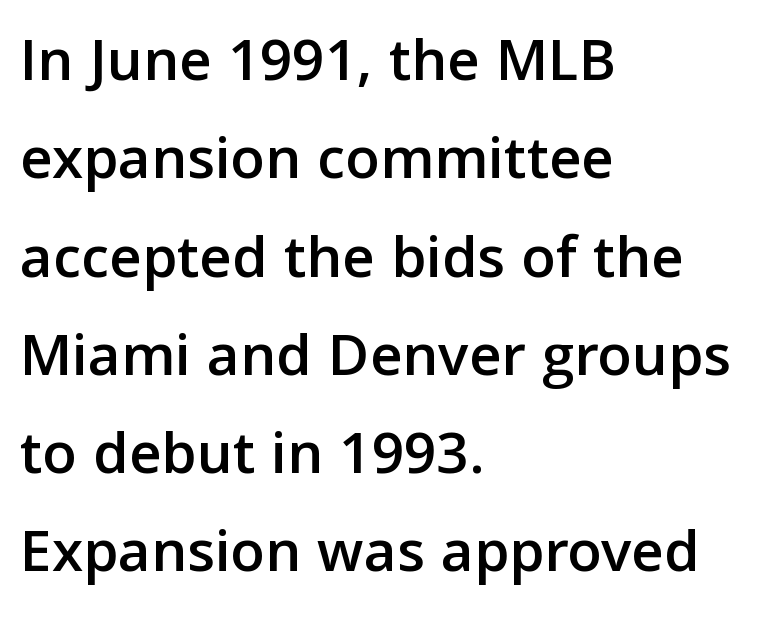
The image shows 63 px sans-serif type, upright; set left-aligned, normal line spacing (1.56x), normal letter spacing, not underlined; low stroke contrast and a medium x-height.
